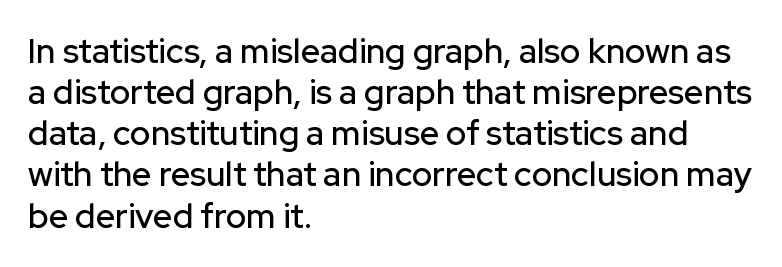
Q: Is the text italic (slanted)? A: No, it is upright.
Q: Is the typeface a serif or a sans-serif typeface? A: Sans-serif.
Q: Is the text underlined? A: No.
Q: How is the paragraph aligned? A: Left-aligned.
Q: Is the spacing between letters normal or unusually wide? A: Normal.
Q: Width (condensed, normal, or wide)? A: Normal.
Q: Stroke contrast? A: Low.
Q: x-height? A: Medium.
Q: Monospaced? A: No.
